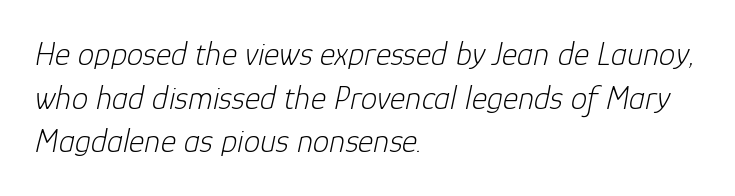
{"italic": "yes", "lean": "right", "slant_degrees": 12, "bold": "no", "weight": "light", "width": "normal", "stroke_contrast": "low", "x_height": "medium", "monospaced": "no", "underline": "no", "align": "left", "line_spacing": "normal", "line_spacing_ratio": 1.32, "letter_spacing": "normal", "letter_spacing_em": 0.0, "glyph_px": 33}
